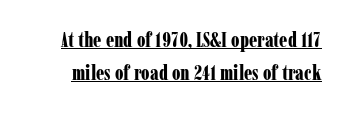
Thick stems and heavy bowls — unmistakably bold. Glance below the letters and you will spot a drawn line. These lines keep a tight, regular rhythm from letter to letter. One glance says typical: line gaps are just what's usual.
